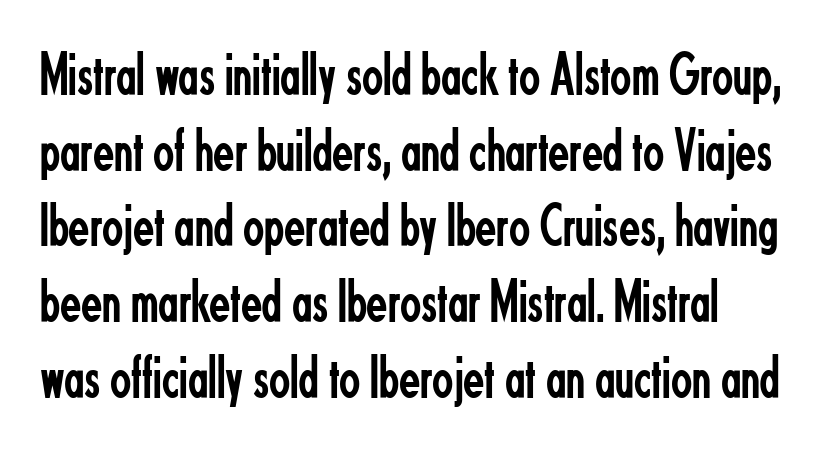
Q: Is the text bold? A: No.
Q: Is the text italic (slanted)? A: No, it is upright.
Q: Is the typeface a serif or a sans-serif typeface? A: Sans-serif.
Q: Is the text underlined? A: No.
Q: Is the spacing between letters normal or unusually wide? A: Normal.
Q: Width (condensed, normal, or wide)? A: Condensed.
Q: Stroke contrast? A: Low.
Q: x-height? A: Small.
Q: Monospaced? A: No.
